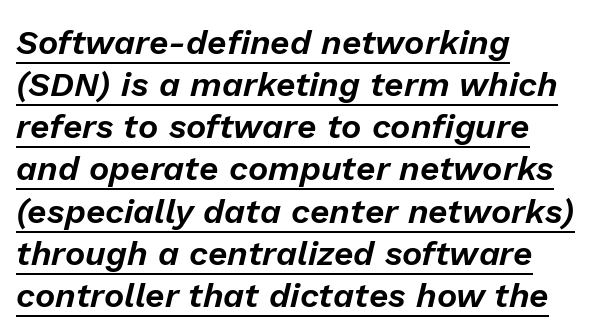
There is no visible air inserted between adjacent glyphs. The text carries the slant typical of an italic or oblique font. The rendering anchors every line to the left-hand side. Is there an underline? Yes — a line sits under the letters. You could not count columns in this text — the font is proportionally spaced.
